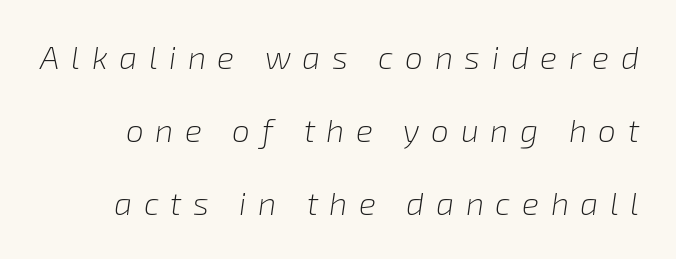
The image shows 32 px light type, italic (leaning right); set loose line spacing (2.28x), unusually wide letter spacing (+0.36 em), not underlined; low stroke contrast and a medium x-height.
